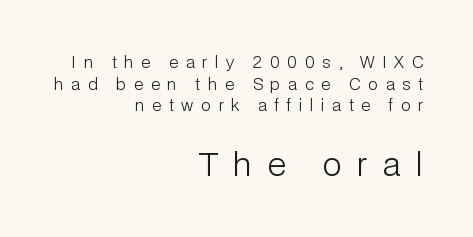
Letters have the restrained weight of plain body copy at most. Check where the strokes stop: nothing finishes them off — pure sans. Is this a fixed-width face? No — the glyphs have proportional, varying widths. You could only call the tracking loose — the letters float apart. Underlining? Definitely not there. The second block has been scaled up relative to the first.
